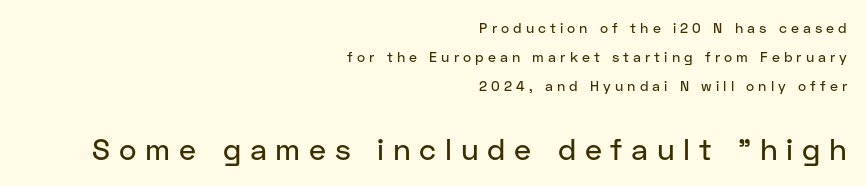
The image shows 30 px sans-serif type, upright; set right-aligned, loose line spacing (2.06x), unusually wide letter spacing (+0.29 em), not underlined; the second (bottom) block is 2.14x larger; low stroke contrast and a medium x-height.
